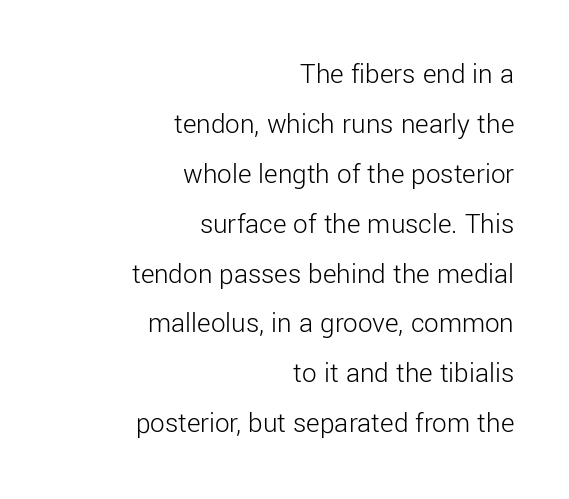
The image shows 29 px light sans-serif type, upright; set right-aligned, line spacing 1.72x, normal letter spacing, not underlined; low stroke contrast and a medium x-height.
